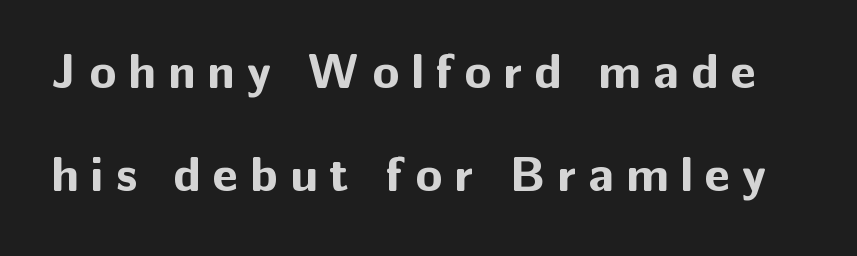
The face used here is a sans, in the tradition of grotesques and geometrics. Varying glyph widths throughout — classic text-font behaviour. The letterforms stand isolated, each surrounded by extra space. Whoever set this chose breathing room over compactness in the vertical rhythm. The face used here has the dense, thick strokes of a bold. It's the straight-up-and-down kind of type.
